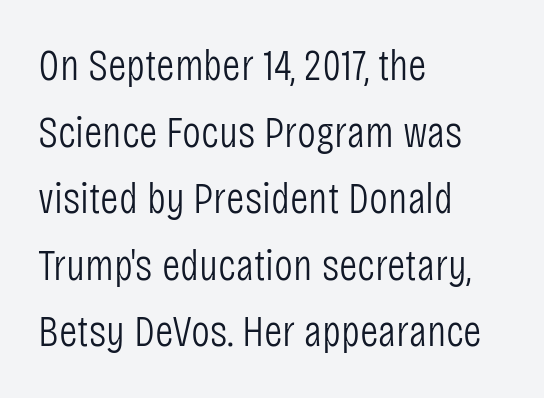
The image shows 45 px light, condensed sans-serif type, upright; set left-aligned, normal line spacing (1.48x), normal letter spacing, not underlined; low stroke contrast and a large x-height.
